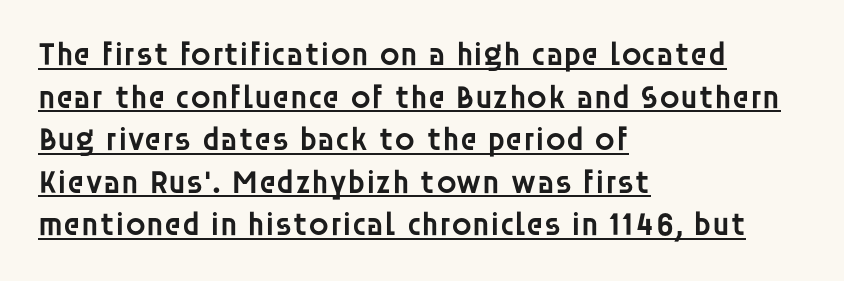
Q: Is the text bold? A: Semi-bold.
Q: Is the text italic (slanted)? A: No, it is upright.
Q: Is the typeface a serif or a sans-serif typeface? A: Sans-serif.
Q: Is the text underlined? A: Yes.
Q: How is the paragraph aligned? A: Left-aligned.
Q: Is the spacing between letters normal or unusually wide? A: Normal.
Q: Is the spacing between lines tight, normal or loose? A: Normal.
Q: Width (condensed, normal, or wide)? A: Normal.
Q: Stroke contrast? A: Low.
Q: x-height? A: Large.
Q: Monospaced? A: No.
